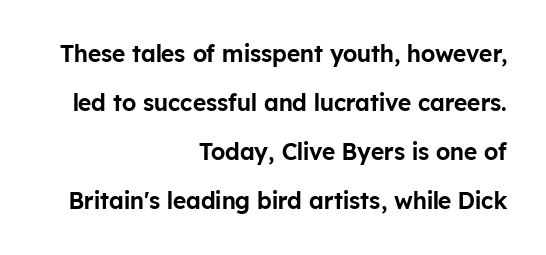
The image shows 23 px text type, upright; set right-aligned, loose line spacing (2.13x), normal letter spacing, not underlined.
